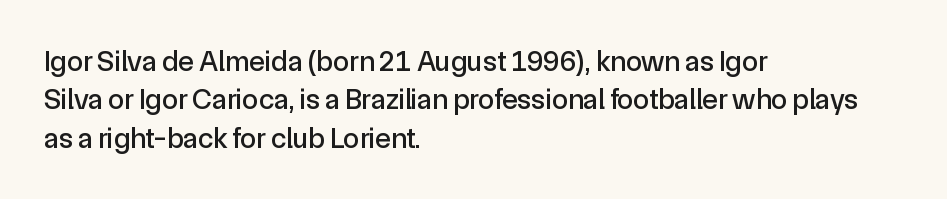
Q: Is the text italic (slanted)? A: No, it is upright.
Q: Is the typeface a serif or a sans-serif typeface? A: Sans-serif.
Q: Is the text underlined? A: No.
Q: How is the paragraph aligned? A: Left-aligned.
Q: Is the spacing between letters normal or unusually wide? A: Normal.
Q: Is the spacing between lines tight, normal or loose? A: Normal.
Q: Width (condensed, normal, or wide)? A: Normal.
Q: x-height? A: Medium.
Q: Monospaced? A: No.
